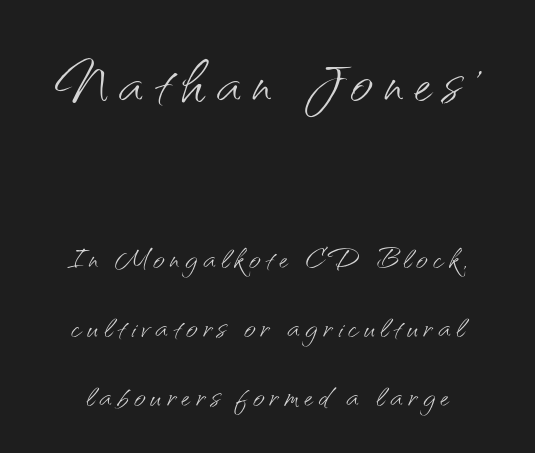
This layout puts the oversized block above and the modest block below. Honestly, there is no underline to notice here at all. Alignment: centered. Summary of weight: not heavy and not bold.
